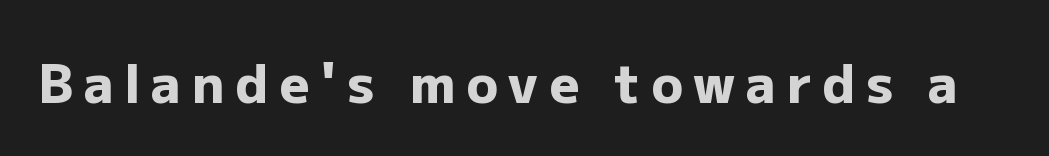
{"serif": "no", "italic": "no", "bold": "yes", "weight": "heavy", "width": "normal", "stroke_contrast": "low", "x_height": "medium", "monospaced": "no", "underline": "no", "letter_spacing": "wide", "letter_spacing_em": 0.21, "glyph_px": 52}
